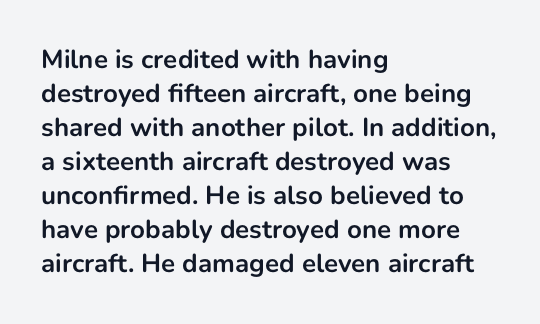
The image shows 26 px bold type, upright; set left-aligned, normal line spacing (1.31x), normal letter spacing, not underlined.
